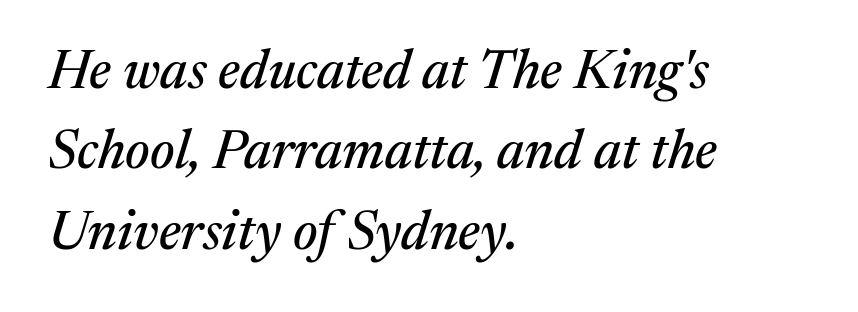
{"serif": "yes", "italic": "yes", "lean": "right", "slant_degrees": 17, "width": "normal", "stroke_contrast": "medium", "x_height": "medium", "monospaced": "no", "underline": "no", "align": "left", "line_spacing": "normal", "line_spacing_ratio": 1.49, "letter_spacing": "normal", "letter_spacing_em": 0.0, "glyph_px": 54}
